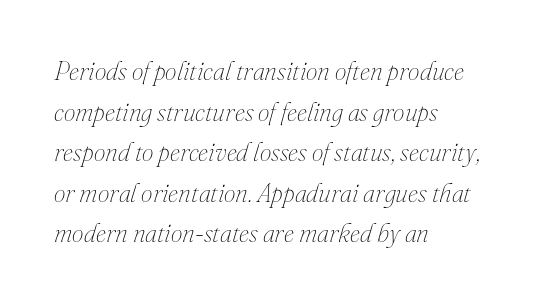
The image shows 26 px text type, italic (leaning right); set left-aligned, normal line spacing (1.56x), normal letter spacing, not underlined.
